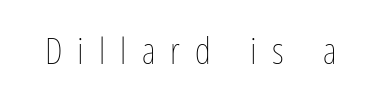
{"italic": "no", "bold": "no", "weight": "thin", "width": "condensed", "stroke_contrast": "low", "x_height": "medium", "monospaced": "no", "underline": "no", "letter_spacing": "wide", "letter_spacing_em": 0.41, "glyph_px": 37}
